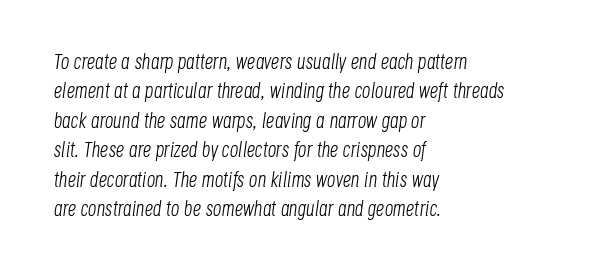
Q: Is the text bold? A: No.
Q: Is the text italic (slanted)? A: Yes, it leans right by about 8 degrees.
Q: Is the text underlined? A: No.
Q: How is the paragraph aligned? A: Left-aligned.
Q: Is the spacing between letters normal or unusually wide? A: Normal.
Q: Is the spacing between lines tight, normal or loose? A: Normal.
